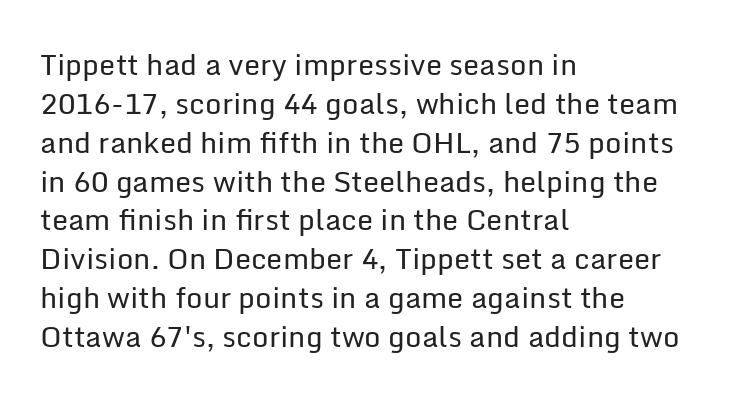
{"serif": "no", "italic": "no", "bold": "no", "weight": "regular", "width": "normal", "stroke_contrast": "low", "x_height": "medium", "monospaced": "no", "underline": "no", "align": "left", "line_spacing": "normal", "line_spacing_ratio": 1.34, "letter_spacing": "normal", "letter_spacing_em": 0.0, "glyph_px": 29}
